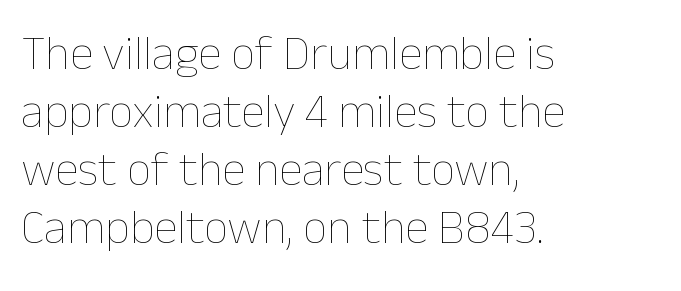
{"italic": "no", "bold": "no", "weight": "thin", "width": "normal", "stroke_contrast": "low", "x_height": "medium", "monospaced": "no", "underline": "no", "align": "left", "line_spacing_ratio": 1.21, "letter_spacing": "normal", "letter_spacing_em": 0.0, "glyph_px": 48}
